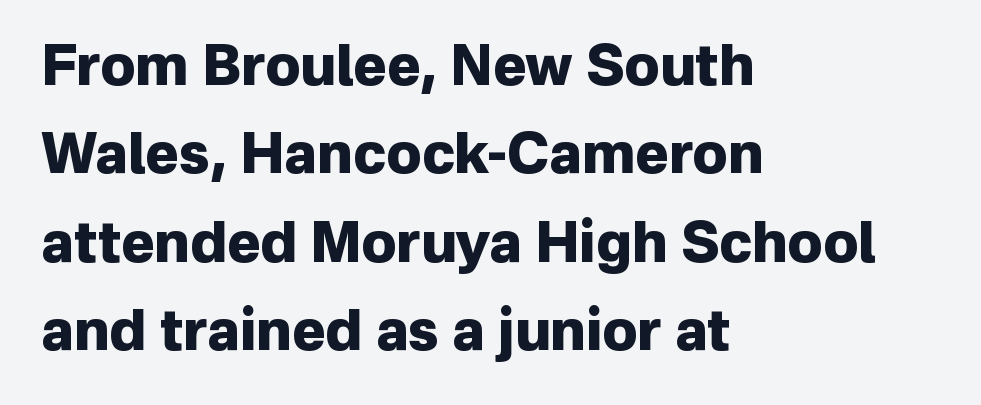
{"serif": "no", "italic": "no", "bold": "yes", "weight": "heavy", "width": "normal", "stroke_contrast": "low", "x_height": "medium", "monospaced": "no", "underline": "no", "align": "left", "line_spacing": "normal", "line_spacing_ratio": 1.58, "letter_spacing": "normal", "letter_spacing_em": 0.0, "glyph_px": 56}
